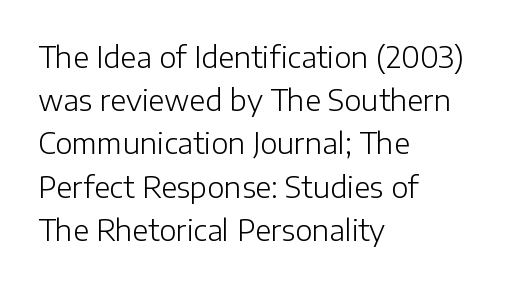
Counters stay open thanks to moderate or lighter strokes. The text block is weighted toward the left margin, trailing off unevenly rightward. In terms of letterform style, serifs are entirely absent. A typesetter would call this proportional, since set widths differ per character. Italic: no, the glyphs are upright roman.
